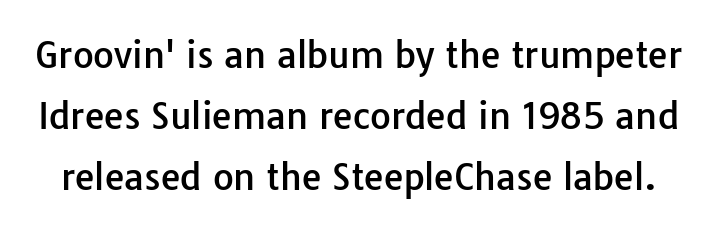
The image shows 36 px sans-serif type, upright; set normal line spacing (1.7x), normal letter spacing, not underlined; low stroke contrast and a medium x-height.
